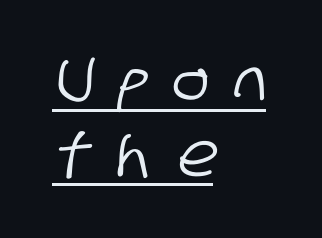
The text was rendered using a sans face with plain stroke endings. A continuous stroke trails under the words, as in a hyperlink. The face used here is rendered with a markedly widened letterfit. Varying glyph widths throughout — classic text-font behaviour. Short and long lines alike share a common starting point at left.
